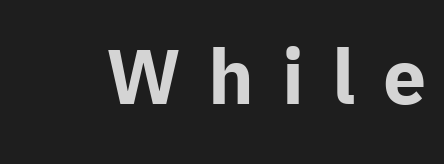
The letterforms stand isolated, each surrounded by extra space. Unlike a traditional serif, this face leaves its strokes unadorned. Descenders hang freely into open space. The sample has been set heavy, in full bold. Proportional: the letters do not fall into vertical columns. Designer's note — italics off, roman on.
